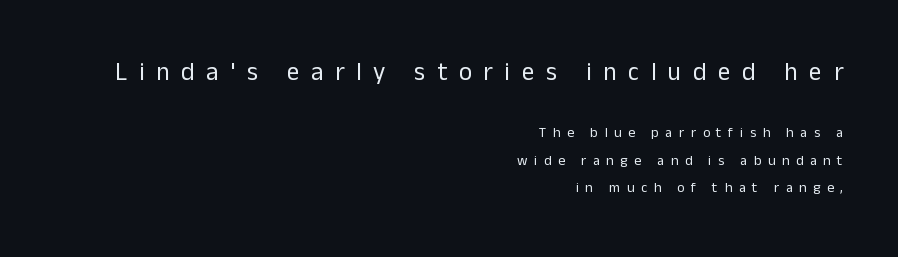
Q: Is the text bold? A: No.
Q: Is the text italic (slanted)? A: No, it is upright.
Q: Is the text underlined? A: No.
Q: How is the paragraph aligned? A: Right-aligned.
Q: Is the spacing between letters normal or unusually wide? A: Unusually wide.
Q: Is the spacing between lines tight, normal or loose? A: Loose.
Q: Which block of text is set in a larger size, the first (top) or the second (bottom)? A: The first (top) one.
